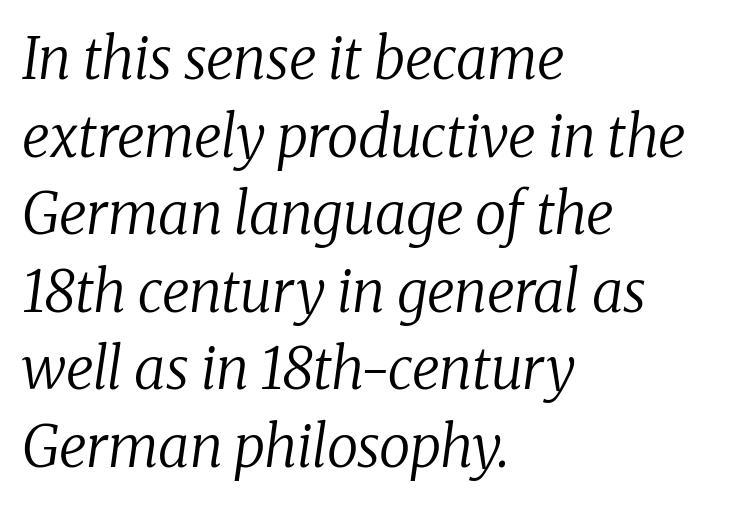
Just letters on the line, the space beneath them empty. The face used here is seriffed, in the tradition of book romans. Rendered with sloped, italic letterforms. Proportional: the letters do not fall into vertical columns.
